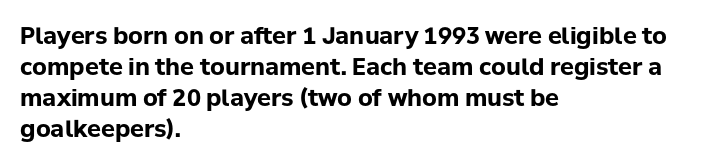
Caption: bold face, heavy strokes. Compared with typical body copy, the letter spacing here is the same. Line starts are locked; line ends wander. The axis of the letterforms is exactly vertical.
